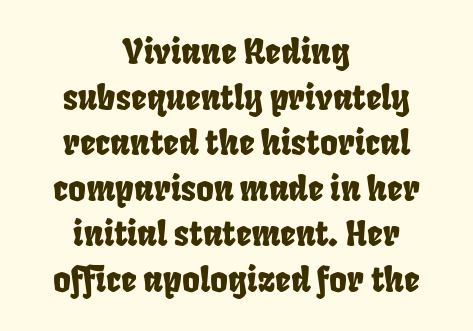
Do the characters align in a grid? No, the font is proportional. The line-height multiplier appears to be the usual default. One-word summary of the alignment: center. Honestly, there is no underline to notice here at all.
